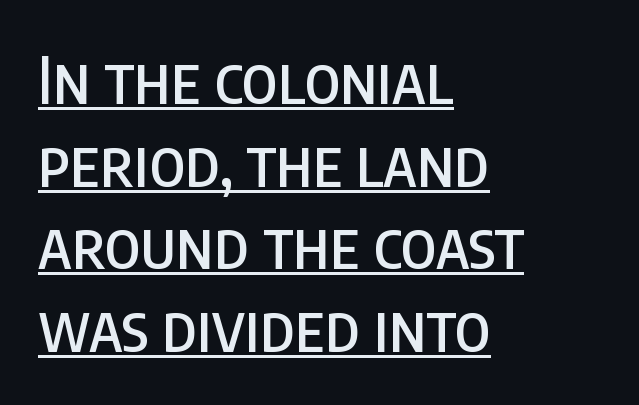
The image shows 64 px condensed sans-serif type, upright; set left-aligned, normal line spacing (1.29x), normal letter spacing, underlined; low stroke contrast and a large x-height.
